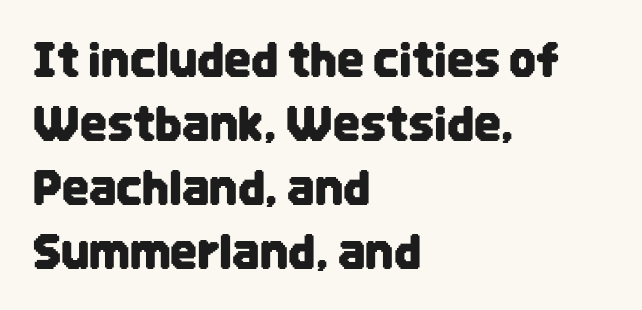
The image shows 47 px condensed sans-serif type, upright; set left-aligned, normal line spacing (1.36x), normal letter spacing, not underlined; low stroke contrast and a large x-height.
